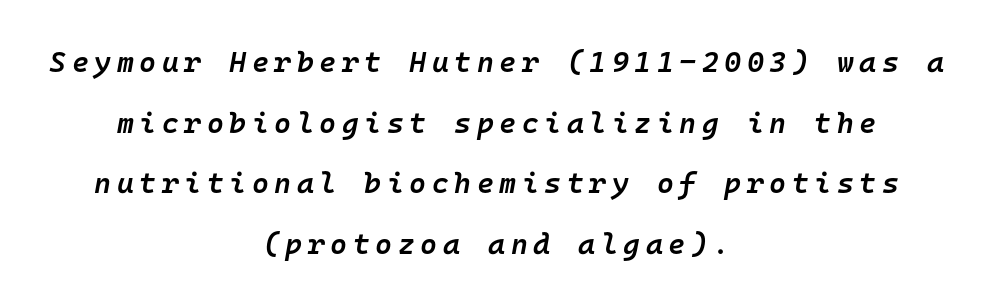
{"italic": "yes", "lean": "right", "slant_degrees": 10, "bold": "semi", "weight": "semibold", "width": "normal", "stroke_contrast": "low", "x_height": "medium", "monospaced": "yes", "underline": "no", "align": "center", "line_spacing": "loose", "line_spacing_ratio": 2.09, "glyph_px": 29}
